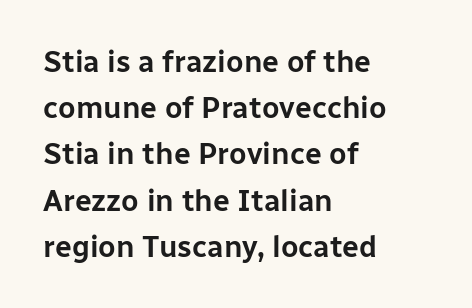
{"serif": "no", "italic": "no", "width": "normal", "stroke_contrast": "low", "x_height": "medium", "monospaced": "no", "underline": "no", "align": "left", "line_spacing": "normal", "line_spacing_ratio": 1.54, "letter_spacing": "normal", "letter_spacing_em": 0.0, "glyph_px": 30}
